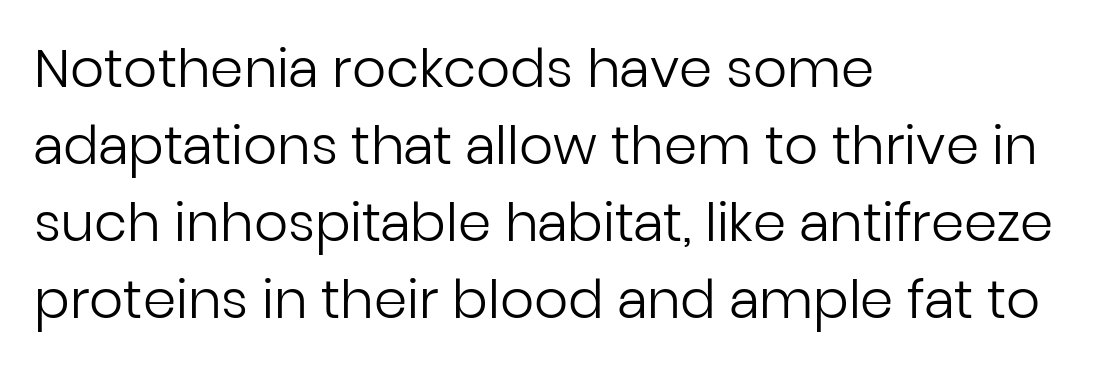
The image shows 53 px regular-weight sans-serif type, upright; set left-aligned, normal line spacing (1.45x), normal letter spacing, not underlined; low stroke contrast and a medium x-height.
